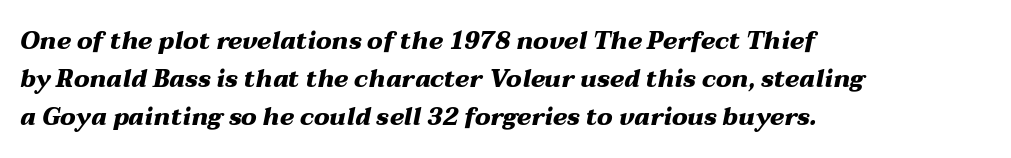
The image shows 24 px bold type, italic (leaning right); set left-aligned, normal line spacing (1.58x), normal letter spacing, not underlined.
